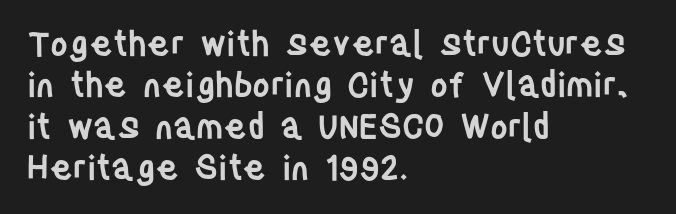
Q: Is the text bold? A: Semi-bold.
Q: Is the text italic (slanted)? A: No, it is upright.
Q: Is the typeface a serif or a sans-serif typeface? A: Sans-serif.
Q: Is the text underlined? A: No.
Q: How is the paragraph aligned? A: Left-aligned.
Q: Is the spacing between letters normal or unusually wide? A: Normal.
Q: Width (condensed, normal, or wide)? A: Condensed.
Q: Stroke contrast? A: Low.
Q: x-height? A: Large.
Q: Monospaced? A: No.
